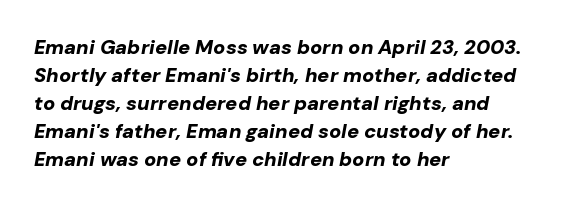
The specimen reads as italic at a glance. As a designer I'd log this as weight 700, bold. Tracking value appears to be zero — textbook default spacing. Line spacing here is normal. Typeset ragged right — the left edge is the straight one.
